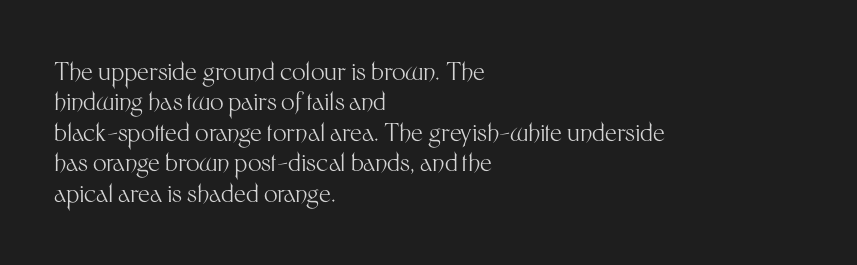
The image shows 24 px text type, upright; set left-aligned, normal line spacing (1.27x), normal letter spacing, not underlined.
